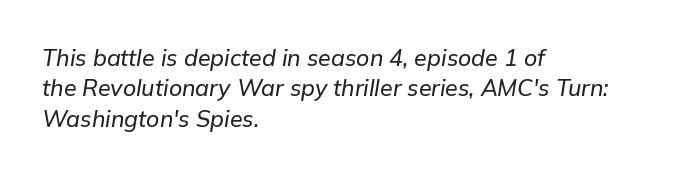
{"italic": "yes", "lean": "right", "slant_degrees": 9, "underline": "no", "align": "left", "line_spacing": "normal", "line_spacing_ratio": 1.32, "letter_spacing": "normal", "letter_spacing_em": 0.0, "glyph_px": 23}
